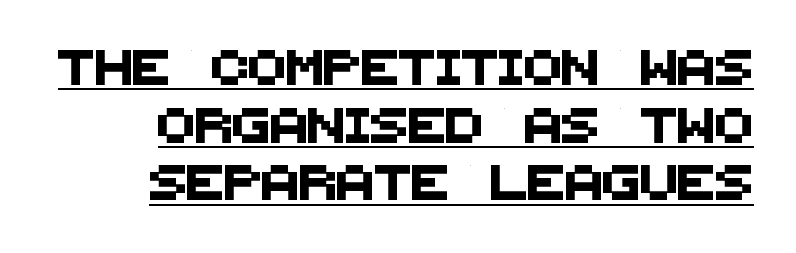
Q: Is the typeface a serif or a sans-serif typeface? A: Sans-serif.
Q: Is the text underlined? A: Yes.
Q: Is the spacing between letters normal or unusually wide? A: Normal.
Q: Is the spacing between lines tight, normal or loose? A: Normal.
Q: Width (condensed, normal, or wide)? A: Normal.
Q: Stroke contrast? A: Medium.
Q: x-height? A: Large.
Q: Monospaced? A: No.
